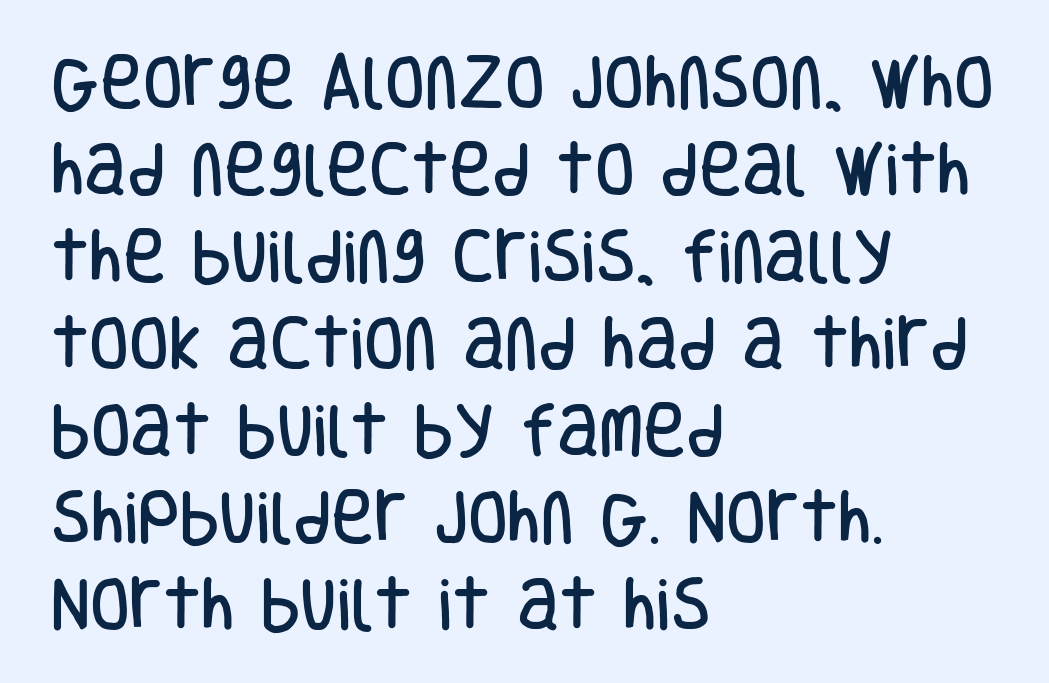
{"serif": "no", "italic": "no", "width": "condensed", "stroke_contrast": "low", "x_height": "large", "monospaced": "no", "underline": "no", "align": "left", "line_spacing": "normal", "line_spacing_ratio": 1.5, "letter_spacing": "normal", "letter_spacing_em": 0.0, "glyph_px": 58}
